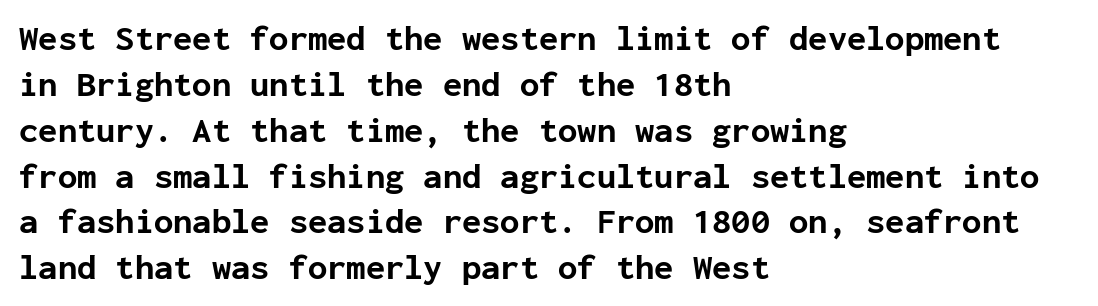
{"serif": "no", "italic": "no", "bold": "yes", "weight": "bold", "width": "normal", "stroke_contrast": "low", "x_height": "medium", "monospaced": "yes", "underline": "no", "align": "left", "line_spacing": "normal", "line_spacing_ratio": 1.31, "letter_spacing": "normal", "letter_spacing_em": 0.0, "glyph_px": 35}
